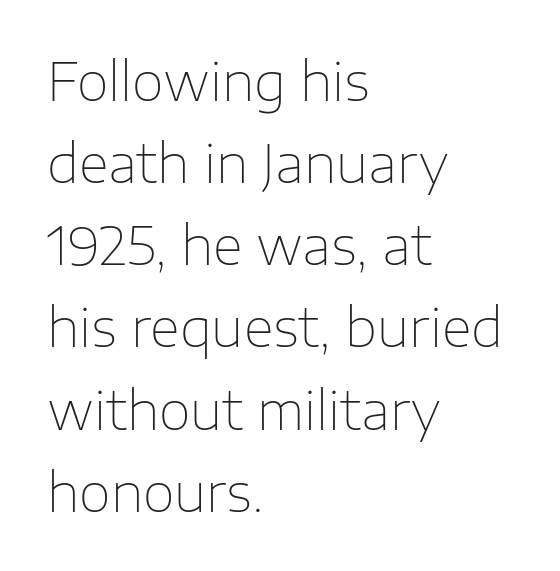
Q: Is the text bold? A: No.
Q: Is the text italic (slanted)? A: No, it is upright.
Q: Is the typeface a serif or a sans-serif typeface? A: Sans-serif.
Q: Is the text underlined? A: No.
Q: How is the paragraph aligned? A: Left-aligned.
Q: Is the spacing between letters normal or unusually wide? A: Normal.
Q: Is the spacing between lines tight, normal or loose? A: Normal.
Q: Width (condensed, normal, or wide)? A: Normal.
Q: Stroke contrast? A: Low.
Q: x-height? A: Medium.
Q: Monospaced? A: No.
